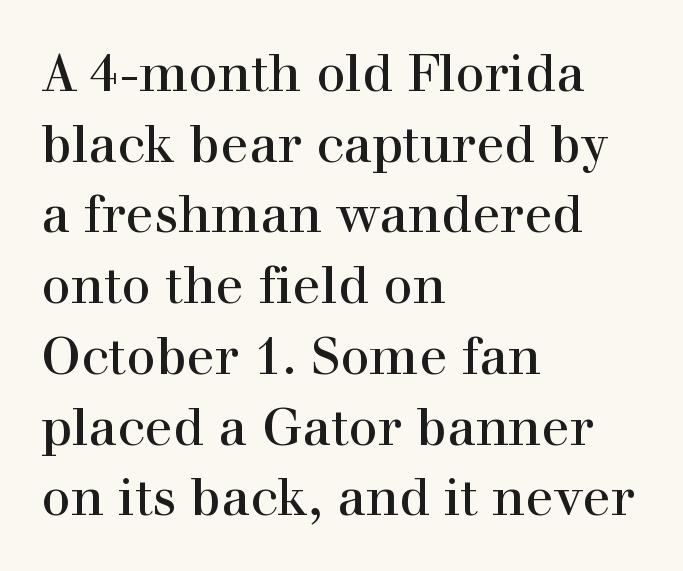
Q: Is the text italic (slanted)? A: No, it is upright.
Q: Is the typeface a serif or a sans-serif typeface? A: Serif.
Q: Is the text underlined? A: No.
Q: How is the paragraph aligned? A: Left-aligned.
Q: Is the spacing between letters normal or unusually wide? A: Normal.
Q: Is the spacing between lines tight, normal or loose? A: Normal.
Q: Width (condensed, normal, or wide)? A: Normal.
Q: x-height? A: Medium.
Q: Monospaced? A: No.
